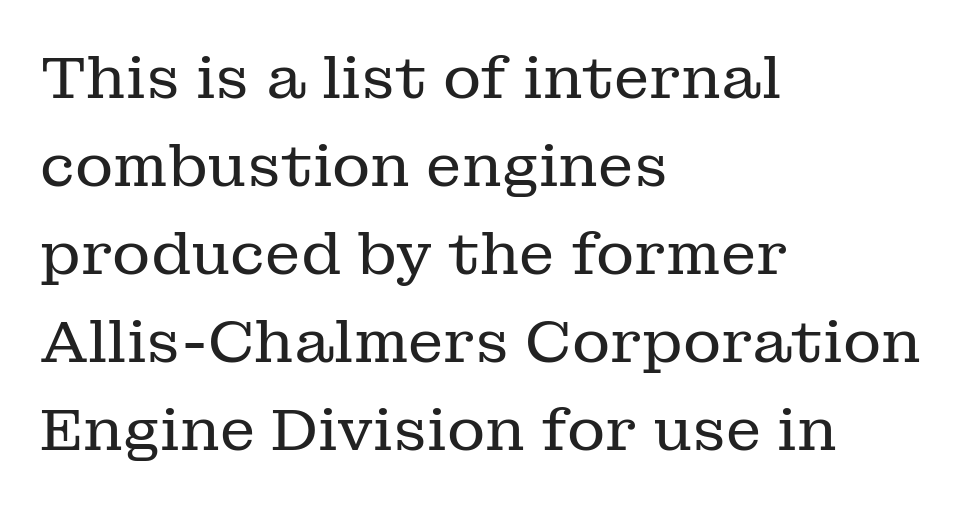
The image shows 59 px regular-weight serif type, upright; set left-aligned, normal line spacing (1.49x), normal letter spacing, not underlined; low stroke contrast and a medium x-height.
